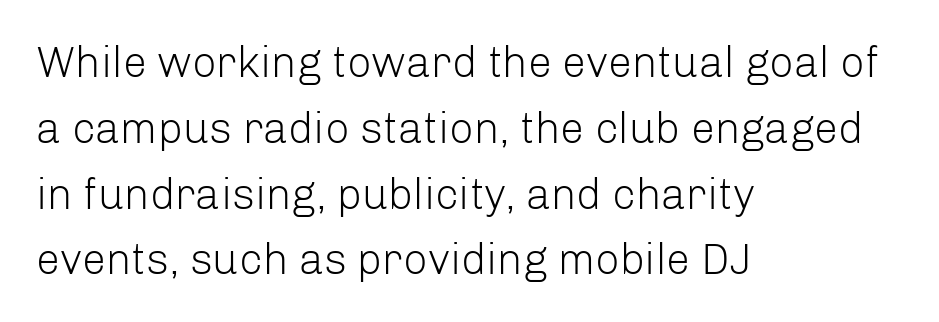
The image shows 43 px light sans-serif type, upright; set left-aligned, normal line spacing (1.53x), normal letter spacing, not underlined; low stroke contrast and a medium x-height.
